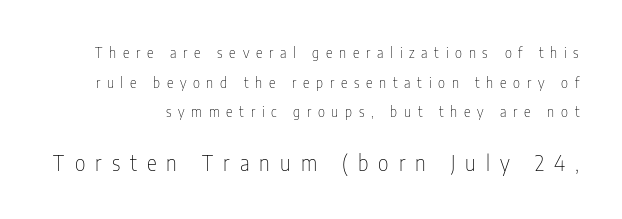
The image shows 21 px text type, upright; set loose line spacing (2.12x), unusually wide letter spacing (+0.48 em), not underlined; the second (bottom) block is 1.5x larger.
